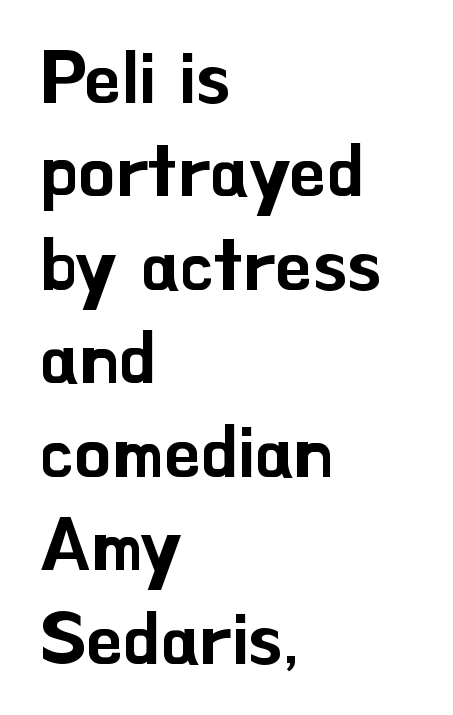
Type without underlining. Here the designer chose a conventional face with non-uniform glyph widths. Each word holds together tightly as a unit, with standard inter-letter gaps. Successive baselines arrive at the customary interval. Are there feet on the stems? There aren't — it's a sans. Rendered with straight, roman letterforms.
